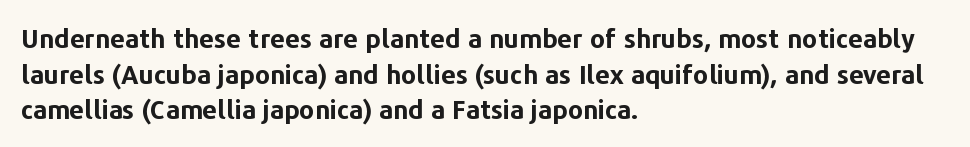
Descenders are the only things crossing below the line. Weight: bold. The tracking reads as untouched default to a designer's eye. A typesetter would mark this as roman, not italic.
